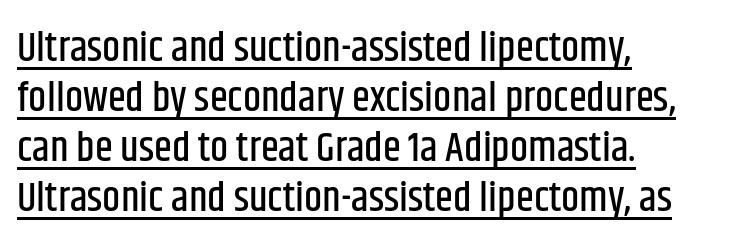
{"serif": "no", "italic": "no", "width": "condensed", "stroke_contrast": "low", "x_height": "large", "monospaced": "no", "underline": "yes", "align": "left", "line_spacing_ratio": 1.22, "letter_spacing": "normal", "letter_spacing_em": 0.0, "glyph_px": 41}
